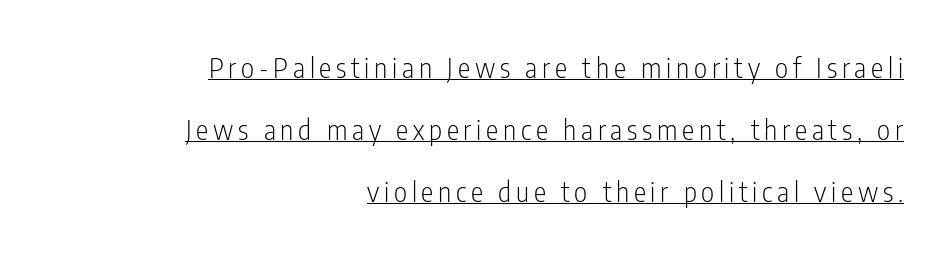
Decoration check: the copy is underlined. Each letter keeps its own natural width here, so spacing adapts to shape. Letterform terminals end flat and unadorned throughout the passage. Leading is clearly above the norm, producing a sparse column.
